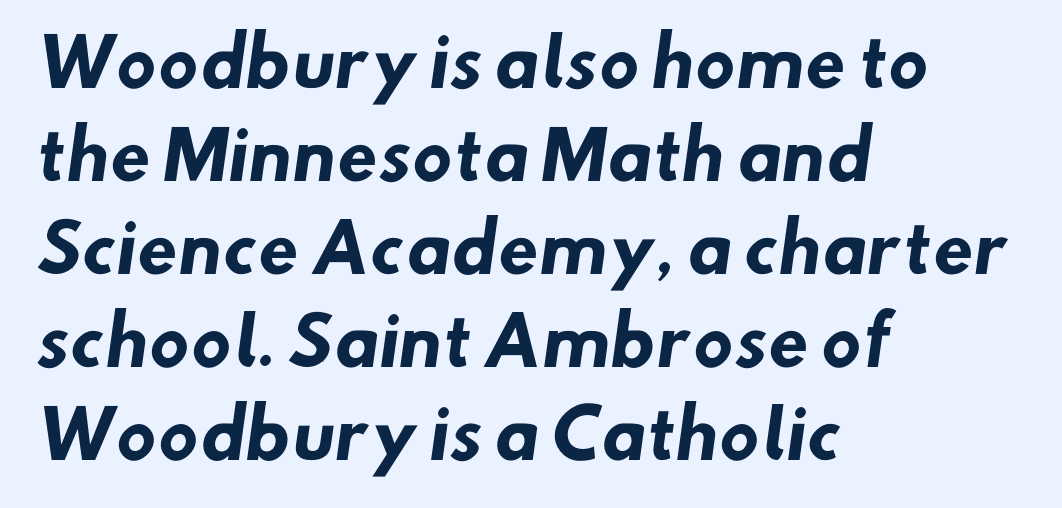
A typesetter would call this proportional, since set widths differ per character. How would I describe the line gaps? Plain and ordinary. The setting favours the left margin, as ordinary paragraphs usually do. Note: no serifs on the glyphs. Is the type bold? Yes — the strokes are clearly thick and heavy. The gaps between neighbouring characters are ordinary and unremarkable.
